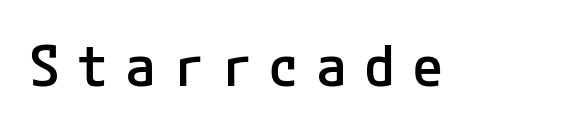
{"serif": "no", "italic": "no", "bold": "semi", "weight": "semibold", "width": "normal", "stroke_contrast": "low", "x_height": "medium", "underline": "no", "letter_spacing": "wide", "letter_spacing_em": 0.29, "glyph_px": 57}
